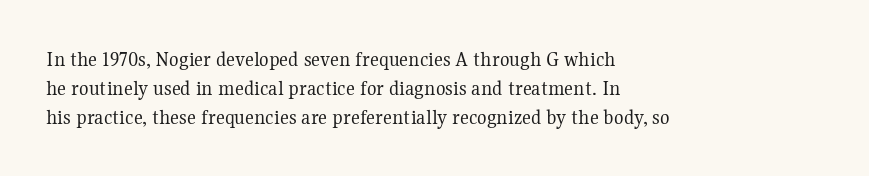
Q: Is the text bold? A: No.
Q: Is the text italic (slanted)? A: No, it is upright.
Q: Is the text underlined? A: No.
Q: How is the paragraph aligned? A: Left-aligned.
Q: Is the spacing between letters normal or unusually wide? A: Normal.
Q: Is the spacing between lines tight, normal or loose? A: Normal.
